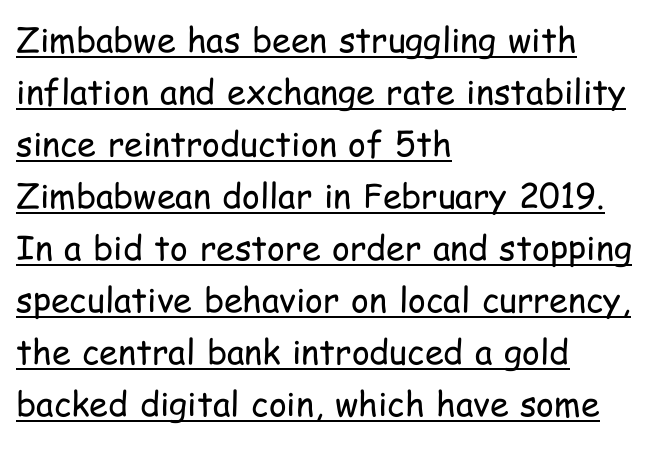
Tall strokes in this sample are plumb rather than angled. The font is comparable to plain body text, perhaps lighter. The rendering uses natural spacing where letterforms have individual widths. Letterform terminals end flat and unadorned throughout the passage. The vertical gap from one line to the next is medium. Horizontally, the lines are justified to the leading edge only.
